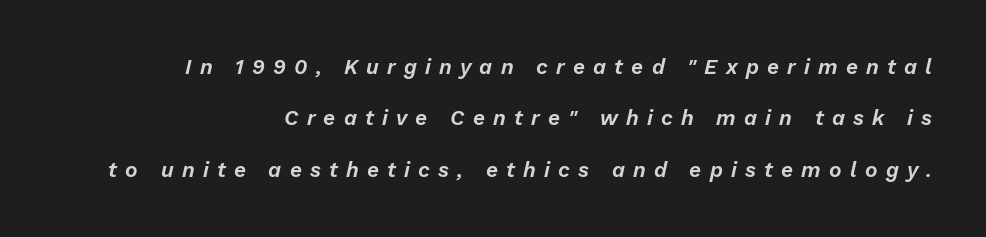
Any mark beneath the type? The region is blank. Does extra space separate the letters? Yes, quite a lot of it. Designer's note — italics engaged. Caption: multi-line text, flush right, ragged left. Summary of vertical rhythm: relaxed, with wide interline spacing.
